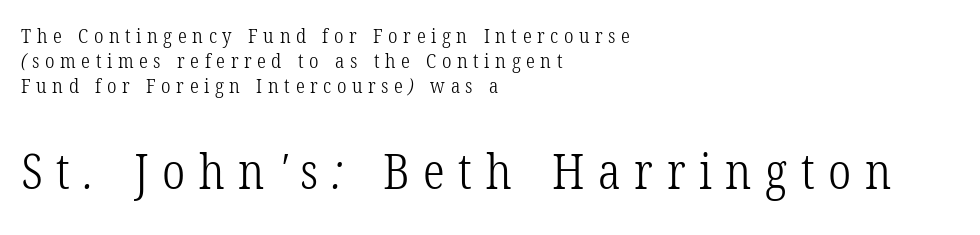
{"serif": "yes", "bold": "no", "weight": "light", "width": "condensed", "stroke_contrast": "low", "x_height": "medium", "monospaced": "no", "underline": "no", "align": "left", "line_spacing": "normal", "line_spacing_ratio": 1.26, "letter_spacing": "wide", "letter_spacing_em": 0.28, "larger_block": "second", "size_ratio": 2.45, "glyph_px": 49}
